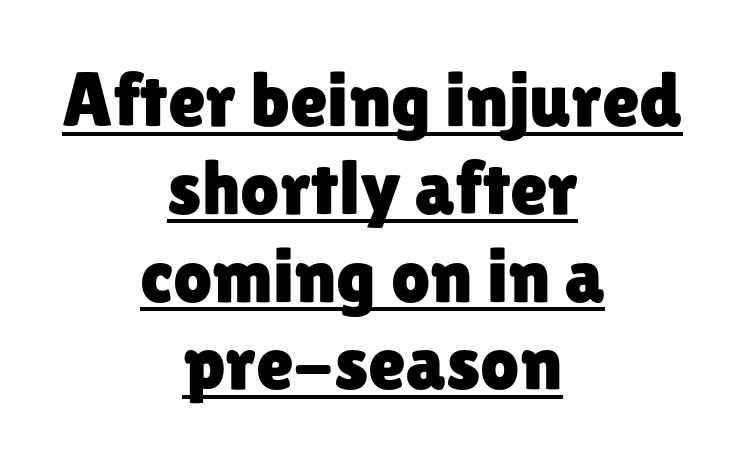
{"serif": "no", "italic": "no", "width": "normal", "stroke_contrast": "low", "x_height": "medium", "monospaced": "no", "underline": "yes", "align": "center", "line_spacing": "tight", "line_spacing_ratio": 1.14, "letter_spacing": "normal", "letter_spacing_em": 0.0, "glyph_px": 77}
